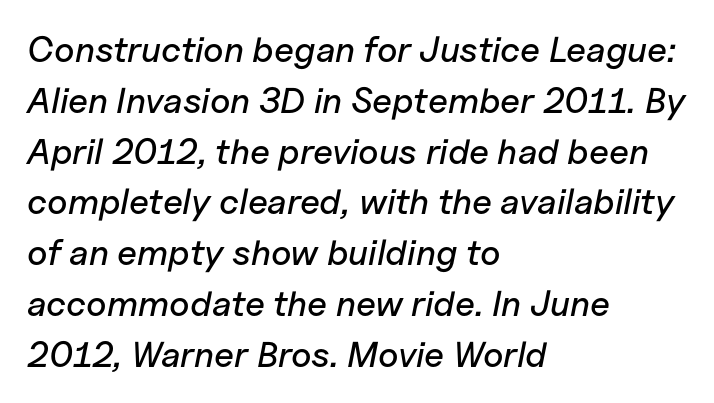
The image shows 36 px text type, italic (leaning right); set left-aligned, normal line spacing (1.41x), normal letter spacing, not underlined; low stroke contrast and a medium x-height.
